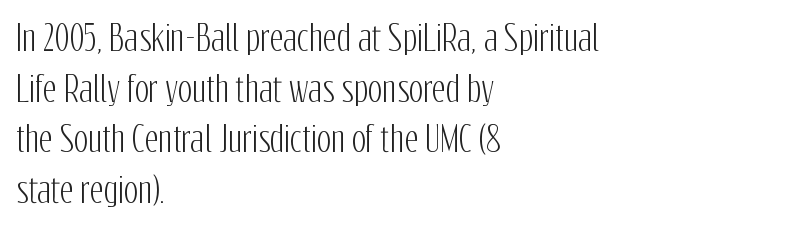
The image shows 34 px condensed sans-serif type, upright; set left-aligned, normal line spacing (1.49x), normal letter spacing, not underlined; low stroke contrast and a medium x-height.
